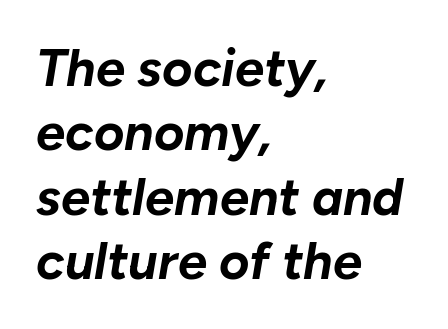
Q: Is the text bold? A: Yes.
Q: Is the text italic (slanted)? A: Yes, it leans right by about 10 degrees.
Q: Is the text underlined? A: No.
Q: How is the paragraph aligned? A: Left-aligned.
Q: Is the spacing between letters normal or unusually wide? A: Normal.
Q: Width (condensed, normal, or wide)? A: Normal.
Q: Stroke contrast? A: Low.
Q: x-height? A: Medium.
Q: Monospaced? A: No.
